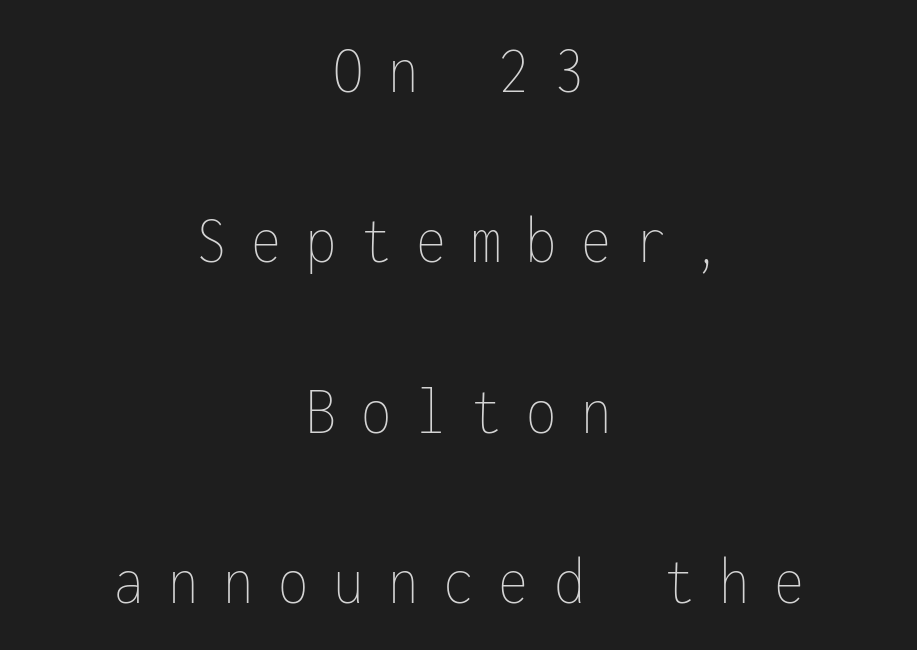
{"italic": "no", "bold": "no", "weight": "thin", "width": "condensed", "stroke_contrast": "low", "x_height": "medium", "monospaced": "yes", "underline": "no", "align": "center", "line_spacing": "loose", "line_spacing_ratio": 2.47, "letter_spacing": "wide", "letter_spacing_em": 0.36, "glyph_px": 69}
